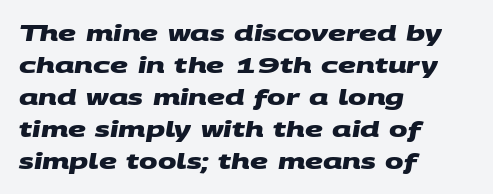
Q: Is the text bold? A: Yes.
Q: Is the text underlined? A: No.
Q: How is the paragraph aligned? A: Left-aligned.
Q: Is the spacing between letters normal or unusually wide? A: Normal.
Q: Is the spacing between lines tight, normal or loose? A: Normal.
